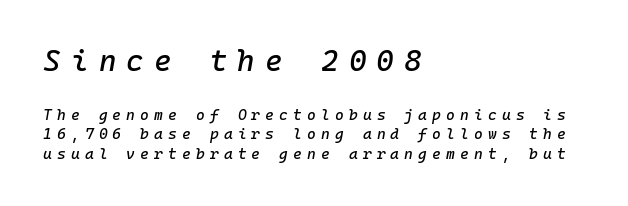
Monospaced: the letters line up in strict vertical columns. Leading: standard. Scale decreases going downward across the two blocks. Is the letter spacing exaggerated? Yes — the characters are pushed far apart.
